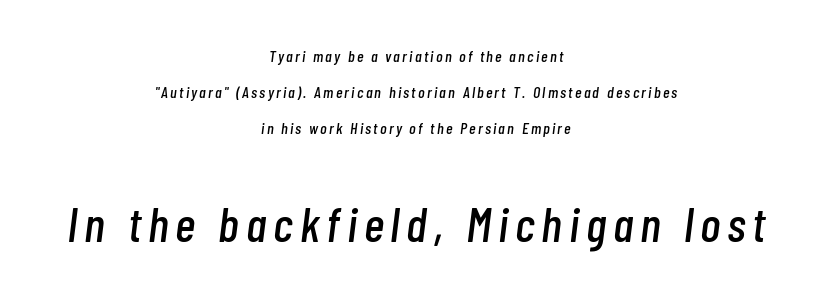
Is the block centered? Yes — each line is placed symmetrically about the middle. Is this a fixed-width face? No — the glyphs have proportional, varying widths. Which chunk is bigger? The second one — the bottom block dwarfs the top. Characters are canted at an angle relative to the baseline's perpendicular.
